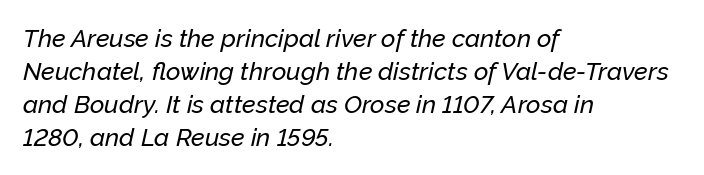
The image shows 25 px text type, italic (leaning right); set left-aligned, normal line spacing (1.32x), normal letter spacing, not underlined.
